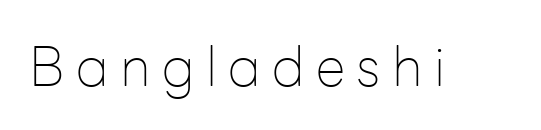
The image shows 54 px thin sans-serif type, upright; set unusually wide letter spacing (+0.21 em), not underlined; low stroke contrast and a medium x-height.
